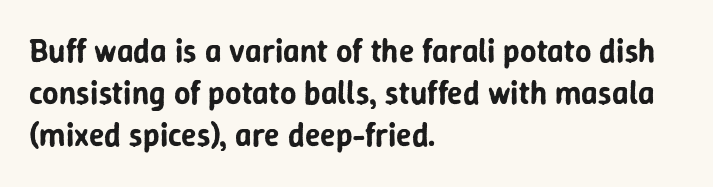
The image shows 32 px sans-serif type, upright; set left-aligned, normal line spacing (1.32x), normal letter spacing, not underlined; low stroke contrast and a medium x-height.
